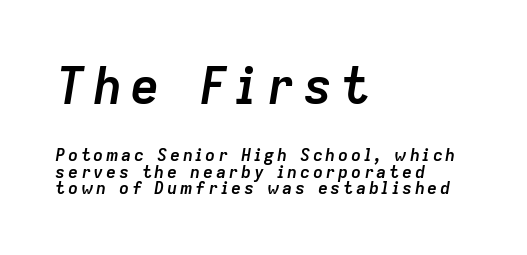
Q: Is the text bold? A: Yes.
Q: Is the text italic (slanted)? A: Yes, it leans right by about 9 degrees.
Q: Is the text underlined? A: No.
Q: How is the paragraph aligned? A: Left-aligned.
Q: Is the spacing between lines tight, normal or loose? A: Tight.
Q: Which block of text is set in a larger size, the first (top) or the second (bottom)? A: The first (top) one.
Q: Width (condensed, normal, or wide)? A: Normal.
Q: Stroke contrast? A: Low.
Q: x-height? A: Medium.
Q: Monospaced? A: No.
